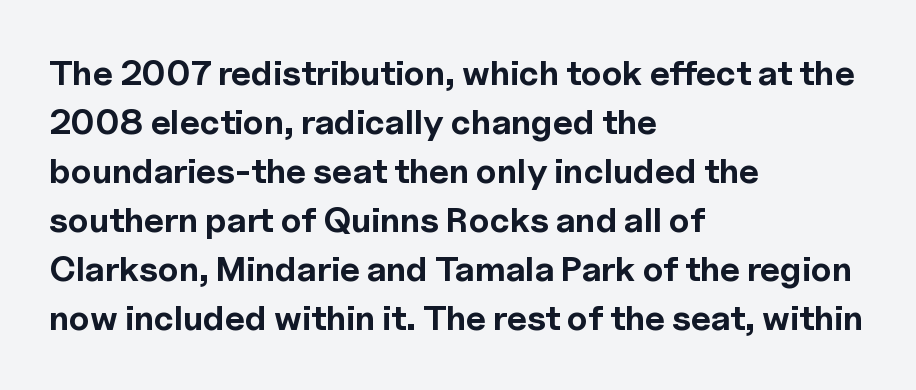
The image shows 35 px bold sans-serif type, upright; set left-aligned, normal line spacing (1.4x), normal letter spacing, not underlined; a medium x-height.
